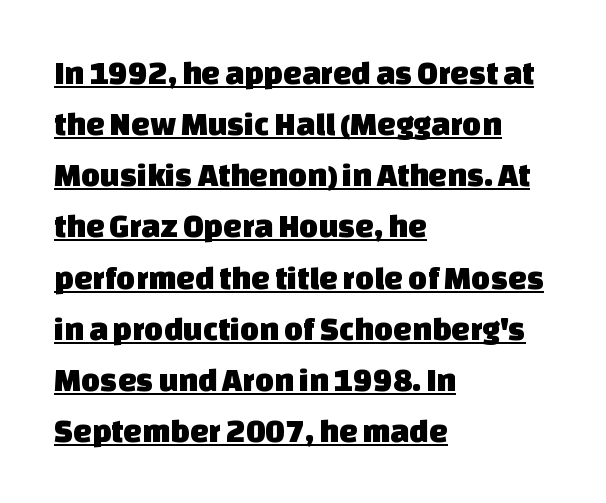
{"serif": "no", "width": "normal", "stroke_contrast": "low", "x_height": "large", "monospaced": "no", "underline": "yes", "align": "left", "line_spacing": "normal", "line_spacing_ratio": 1.55, "letter_spacing": "normal", "letter_spacing_em": 0.0, "glyph_px": 33}
